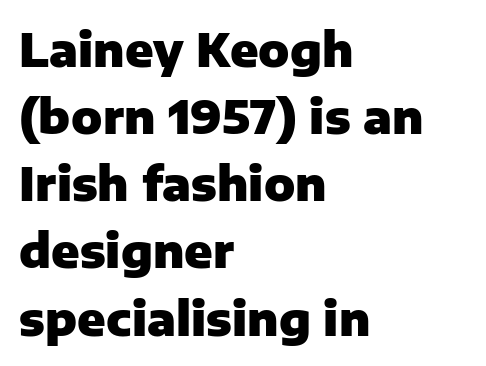
A dark, heavy texture on the line: the type is bold. The ragged edge is on the right, which tells us the setting is flush left. In terms of letterspacing, this is plain default setting. The rendering shows plain stroke endings on the letterforms — a sans-serif design.
